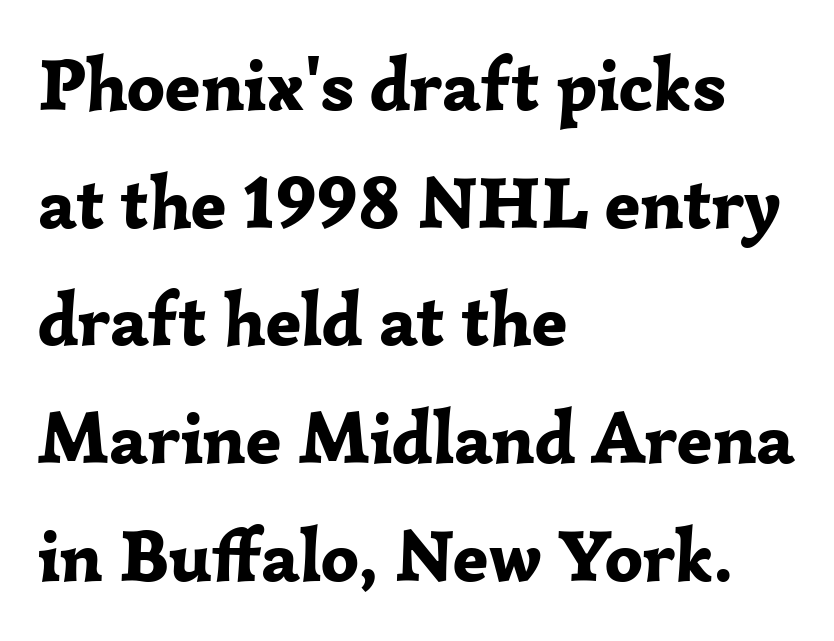
Q: Is the text bold? A: Yes.
Q: Is the text italic (slanted)? A: No, it is upright.
Q: Is the typeface a serif or a sans-serif typeface? A: Serif.
Q: Is the text underlined? A: No.
Q: How is the paragraph aligned? A: Left-aligned.
Q: Is the spacing between letters normal or unusually wide? A: Normal.
Q: Is the spacing between lines tight, normal or loose? A: Normal.
Q: Width (condensed, normal, or wide)? A: Normal.
Q: Stroke contrast? A: Low.
Q: x-height? A: Medium.
Q: Monospaced? A: No.
